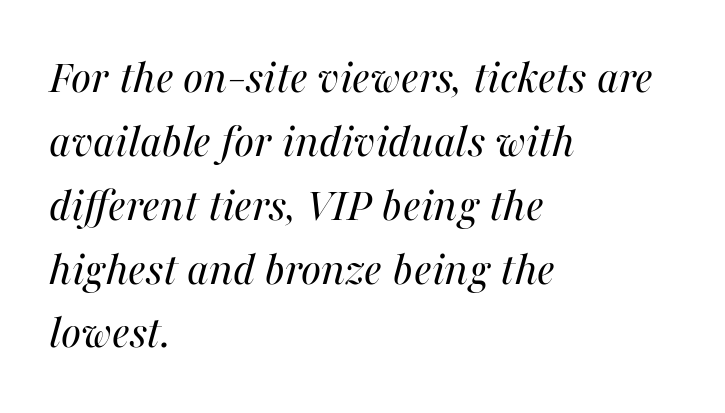
Alignment: flush left. The text carries the slant typical of an italic or oblique font. Normally led — the rows are evenly, conventionally spaced. The tracking reads as untouched default to a designer's eye.
